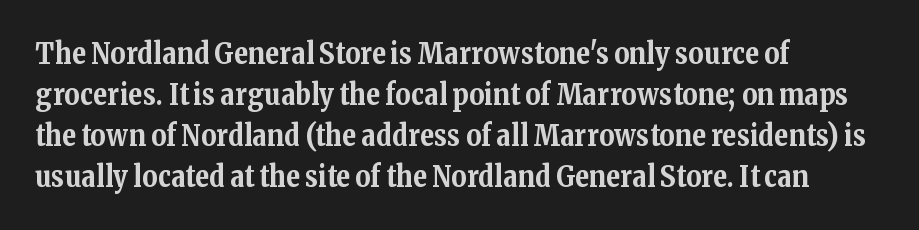
The image shows 29 px bold serif type, upright; set left-aligned, normal line spacing (1.41x), normal letter spacing, not underlined; medium stroke contrast and a medium x-height.
